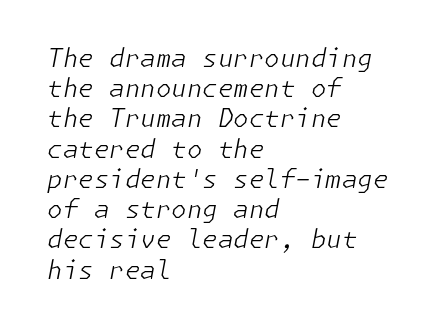
{"italic": "yes", "lean": "right", "slant_degrees": 11, "bold": "no", "underline": "no", "align": "left", "line_spacing_ratio": 1.21, "letter_spacing": "normal", "letter_spacing_em": 0.0, "glyph_px": 25}
